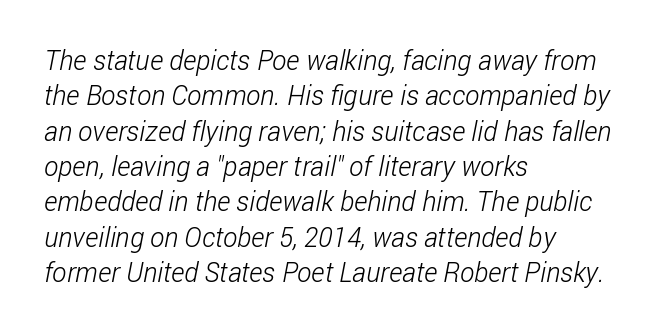
Q: Is the text bold? A: No.
Q: Is the text underlined? A: No.
Q: How is the paragraph aligned? A: Left-aligned.
Q: Is the spacing between letters normal or unusually wide? A: Normal.
Q: Is the spacing between lines tight, normal or loose? A: Normal.
